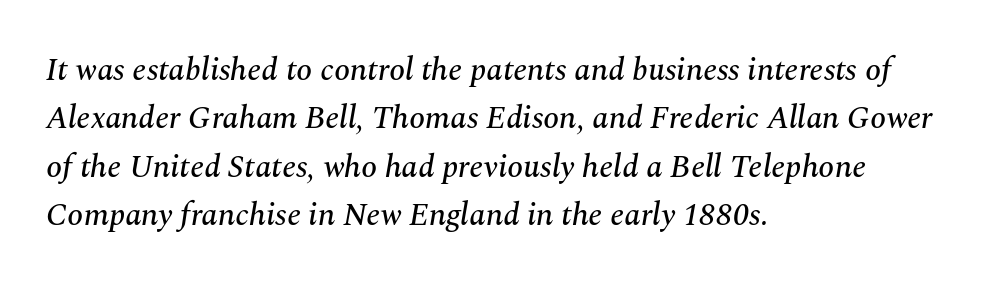
{"serif": "yes", "italic": "yes", "lean": "right", "slant_degrees": 10, "width": "normal", "stroke_contrast": "medium", "x_height": "medium", "monospaced": "no", "underline": "no", "align": "left", "line_spacing": "normal", "line_spacing_ratio": 1.51, "letter_spacing": "normal", "letter_spacing_em": 0.0, "glyph_px": 32}
